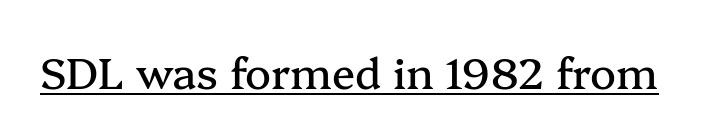
{"serif": "yes", "italic": "no", "width": "normal", "stroke_contrast": "medium", "x_height": "medium", "monospaced": "no", "underline": "yes", "letter_spacing": "normal", "letter_spacing_em": 0.0, "glyph_px": 43}
